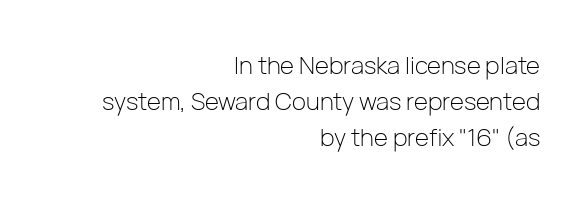
If you drew a line through each stem, it would be perfectly vertical. What's the leading like? Ordinary, nothing unusual. The typeface has the unassuming heft of standard copy or less. Unmarked baselines from the first word to the last.
